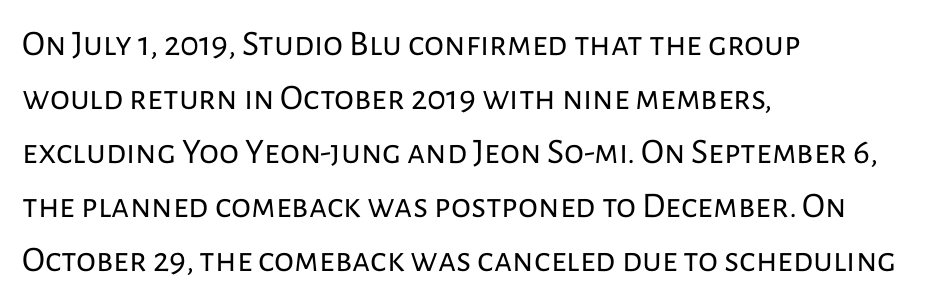
Type without underlining. The face looks like a standard text weight, possibly lighter. A sans-serif font was chosen for this passage. Whoever set this chose a conventional vertical rhythm.
